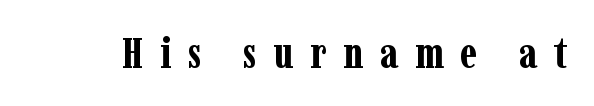
Look at the tracking — it's clearly loosened, letters drifting apart. This sample uses an upright cut, with every glyph sitting square on the baseline. In terms of weight, the rendering is a true, heavy bold. Yep, those are serifs on the letters.
